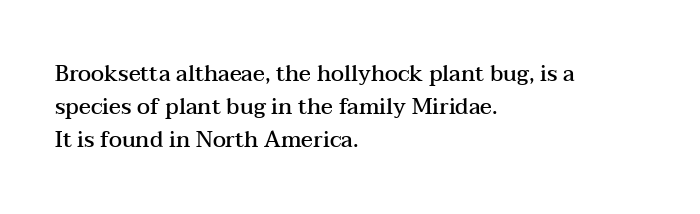
Q: Is the text bold? A: Semi-bold.
Q: Is the text italic (slanted)? A: No, it is upright.
Q: Is the text underlined? A: No.
Q: How is the paragraph aligned? A: Left-aligned.
Q: Is the spacing between letters normal or unusually wide? A: Normal.
Q: Is the spacing between lines tight, normal or loose? A: Normal.
